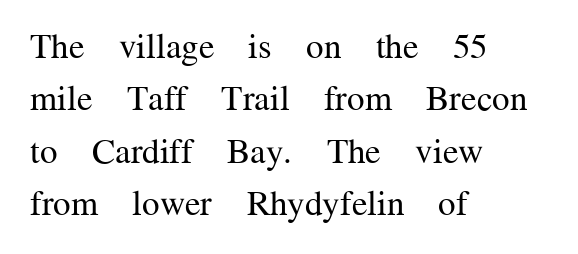
The image shows 35 px regular-weight serif type, upright; set left-aligned, normal line spacing (1.5x), normal letter spacing, not underlined; medium stroke contrast and a medium x-height.
